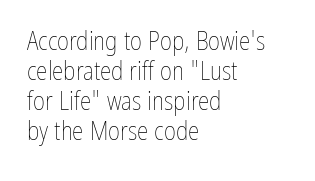
{"italic": "no", "bold": "no", "underline": "no", "align": "left", "line_spacing_ratio": 1.16, "letter_spacing": "normal", "letter_spacing_em": 0.0, "glyph_px": 26}
